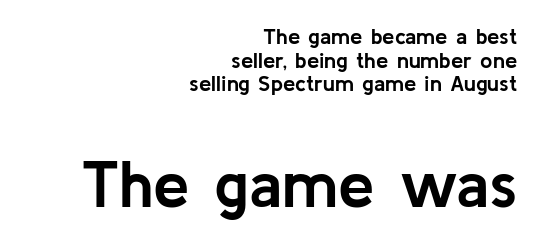
Q: Is the text bold? A: Yes.
Q: Is the text italic (slanted)? A: No, it is upright.
Q: Is the typeface a serif or a sans-serif typeface? A: Sans-serif.
Q: Is the text underlined? A: No.
Q: How is the paragraph aligned? A: Right-aligned.
Q: Is the spacing between letters normal or unusually wide? A: Normal.
Q: Is the spacing between lines tight, normal or loose? A: Tight.
Q: Which block of text is set in a larger size, the first (top) or the second (bottom)? A: The second (bottom) one.
Q: Width (condensed, normal, or wide)? A: Normal.
Q: Stroke contrast? A: Low.
Q: x-height? A: Medium.
Q: Monospaced? A: No.
